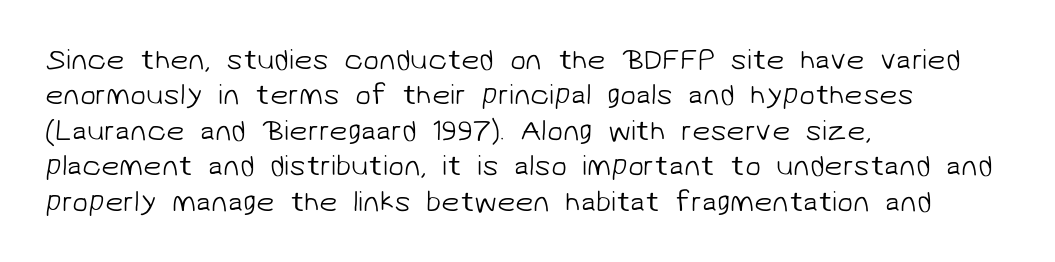
Q: Is the text bold? A: No.
Q: Is the typeface a serif or a sans-serif typeface? A: Sans-serif.
Q: Is the text underlined? A: No.
Q: How is the paragraph aligned? A: Left-aligned.
Q: Is the spacing between letters normal or unusually wide? A: Normal.
Q: Width (condensed, normal, or wide)? A: Normal.
Q: Stroke contrast? A: Low.
Q: x-height? A: Medium.
Q: Monospaced? A: No.
